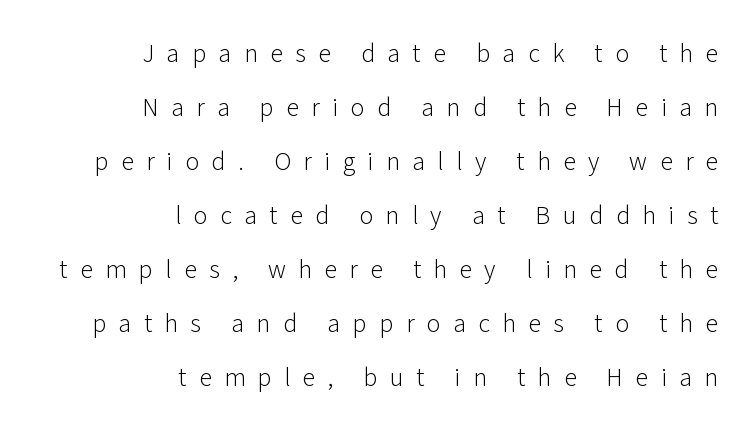
The image shows 26 px text type, upright; set right-aligned, loose line spacing (2.08x), unusually wide letter spacing (+0.48 em), not underlined.
